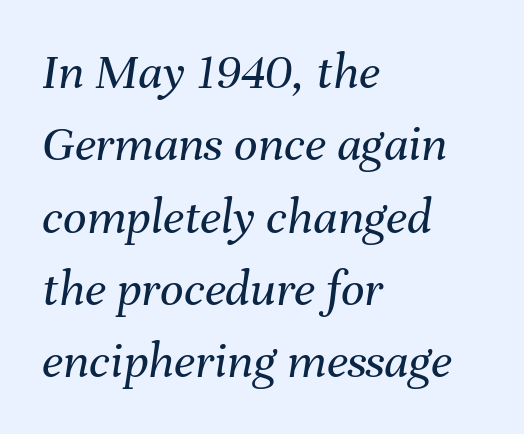
{"italic": "yes", "lean": "right", "slant_degrees": 8, "bold": "no", "weight": "regular", "width": "normal", "stroke_contrast": "medium", "x_height": "medium", "monospaced": "no", "underline": "no", "align": "left", "line_spacing": "normal", "line_spacing_ratio": 1.39, "letter_spacing": "normal", "letter_spacing_em": 0.0, "glyph_px": 52}
